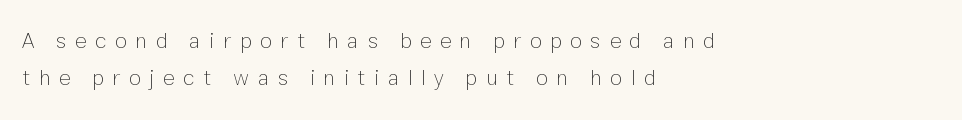
Teacher's note: observe the even left margin — that is flush-left alignment. Weight: in the light-to-regular range. Horizontal bands of white between lines are of average thickness. The glyphs are unaccompanied by any horizontal stroke below them. Each word looks stretched out because of the extra space between its letters. Nope, not italic — everything's standing straight.
